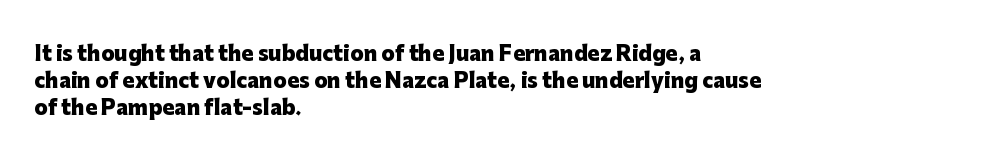
{"italic": "no", "bold": "yes", "underline": "no", "align": "left", "line_spacing": "normal", "line_spacing_ratio": 1.36, "letter_spacing": "normal", "letter_spacing_em": 0.0, "glyph_px": 20}
